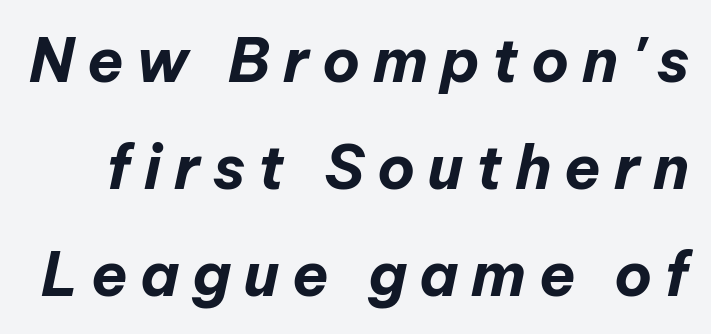
The image shows 60 px bold type, italic (leaning right); set line spacing 1.78x, unusually wide letter spacing (+0.21 em), not underlined; low stroke contrast and a medium x-height.
